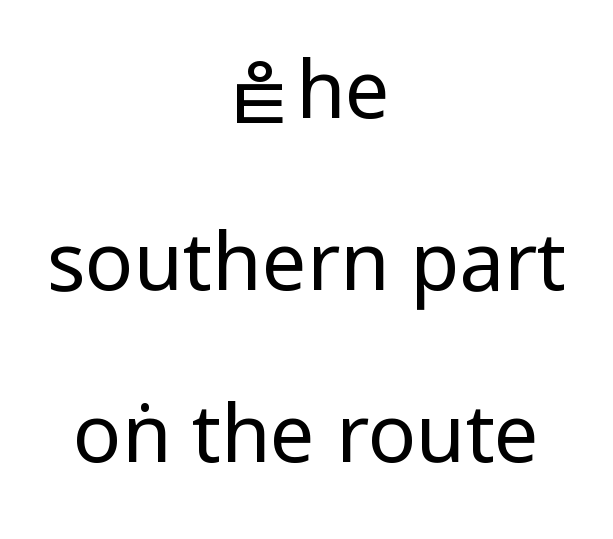
Q: Is the text bold? A: No.
Q: Is the text italic (slanted)? A: No, it is upright.
Q: Is the typeface a serif or a sans-serif typeface? A: Sans-serif.
Q: Is the text underlined? A: No.
Q: How is the paragraph aligned? A: Centered.
Q: Is the spacing between letters normal or unusually wide? A: Normal.
Q: Is the spacing between lines tight, normal or loose? A: Loose.
Q: Width (condensed, normal, or wide)? A: Condensed.
Q: Stroke contrast? A: Low.
Q: x-height? A: Large.
Q: Monospaced? A: No.
